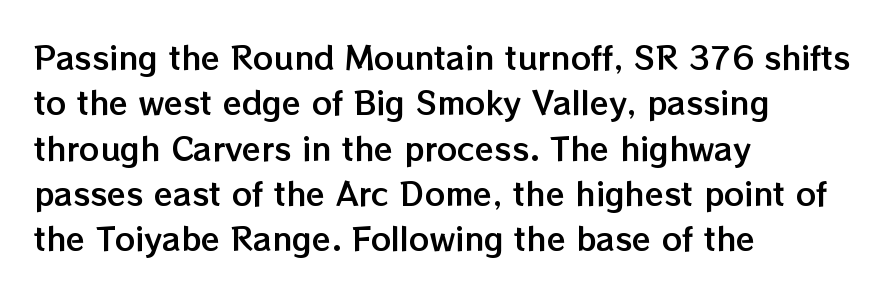
{"italic": "no", "width": "normal", "stroke_contrast": "low", "x_height": "medium", "monospaced": "no", "underline": "no", "align": "left", "line_spacing": "normal", "line_spacing_ratio": 1.46, "letter_spacing": "normal", "letter_spacing_em": 0.0, "glyph_px": 31}
